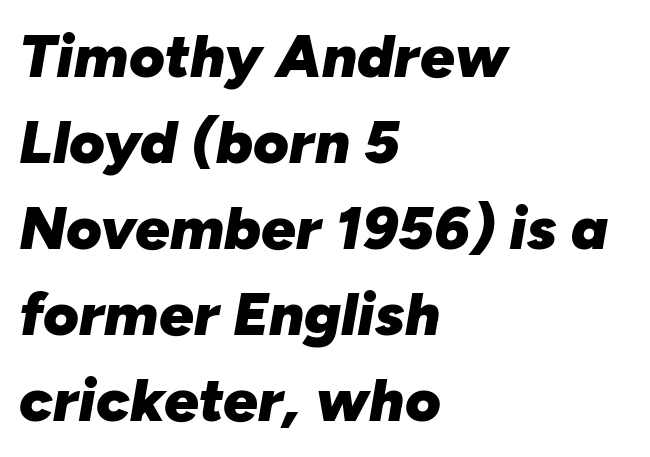
The image shows 61 px heavy type, italic (leaning right); set left-aligned, normal line spacing (1.41x), normal letter spacing, not underlined; low stroke contrast and a medium x-height.
